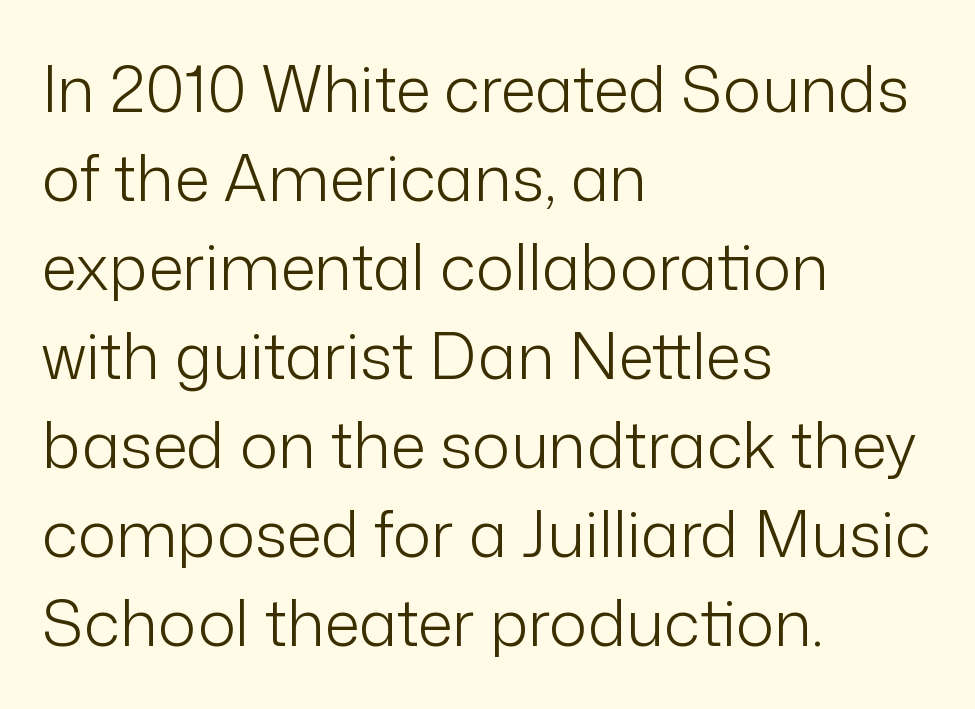
The letters carry no serifs — their stems end cleanly without finishing strokes. The strip under each line holds only bare page. Visually the block forms a straight wall on the left and a jagged coastline on the right. Heft: none added — not bold.
